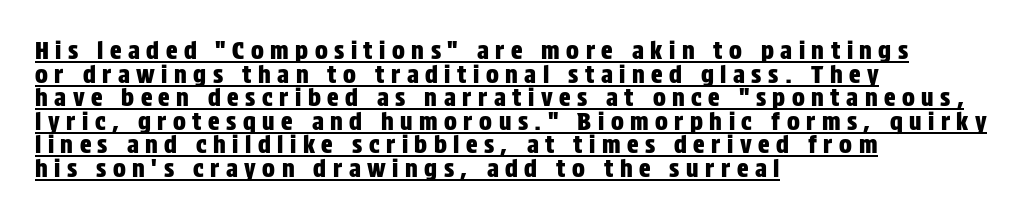
Posture: upright roman. If you drew a ruler down the left edge, every line would touch it. The gaps between neighbouring characters are conspicuously large. If you measured baseline to baseline, you'd find a short distance.
